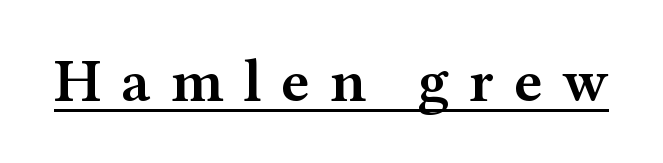
In terms of posture, this sample is upright. Stems and bowls a touch heavier than normal — semibold. Loose tracking; the words dissolve into strings of separated letters. Note: serifs present on the glyphs. Looks like regular typesetting: each glyph gets only the width it needs. Every word sits above its own underline.
